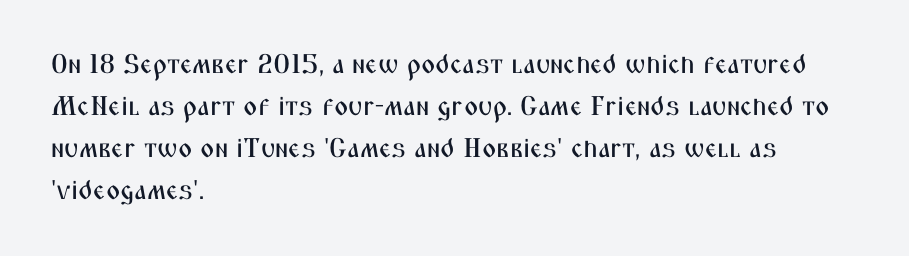
Q: Is the text italic (slanted)? A: No, it is upright.
Q: Is the text underlined? A: No.
Q: How is the paragraph aligned? A: Left-aligned.
Q: Is the spacing between letters normal or unusually wide? A: Normal.
Q: Is the spacing between lines tight, normal or loose? A: Normal.
